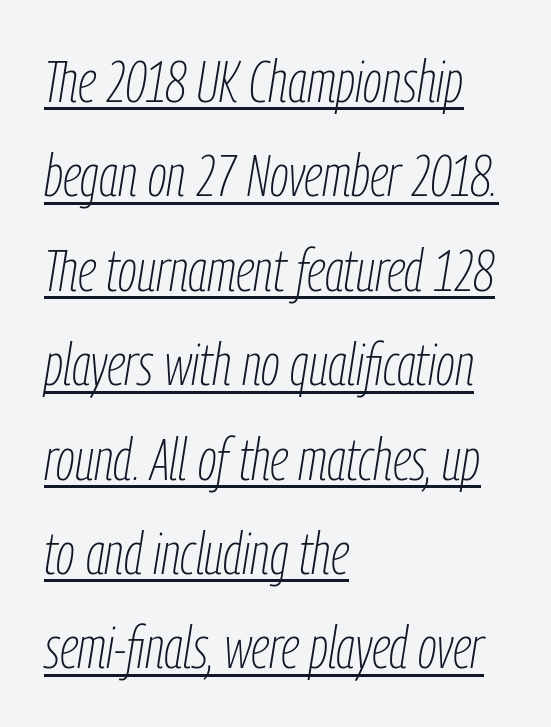
{"italic": "yes", "lean": "right", "slant_degrees": 9, "bold": "no", "weight": "thin", "width": "condensed", "stroke_contrast": "low", "x_height": "medium", "monospaced": "no", "underline": "yes", "align": "left", "line_spacing": "normal", "line_spacing_ratio": 1.6, "letter_spacing": "normal", "letter_spacing_em": 0.0, "glyph_px": 59}
